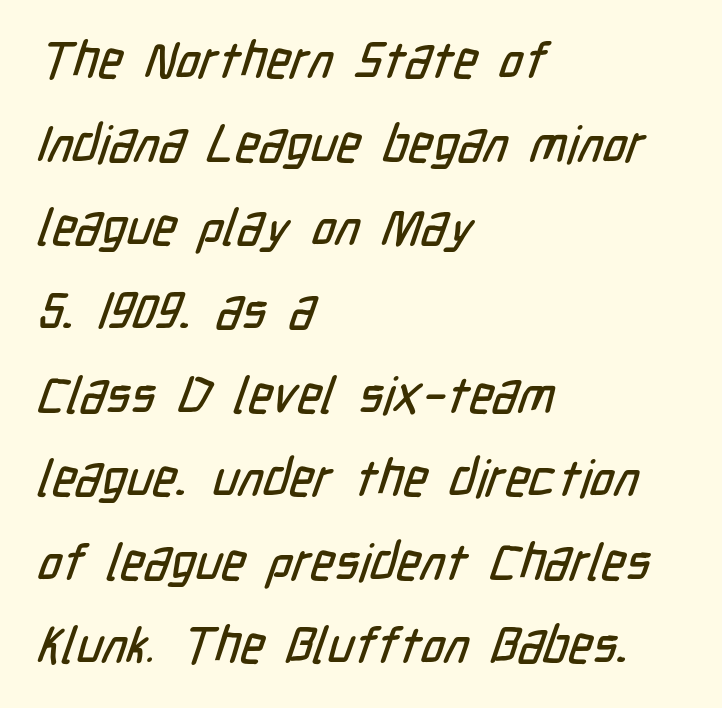
The image shows 51 px condensed sans-serif type; set left-aligned, normal line spacing (1.64x), normal letter spacing, not underlined; low stroke contrast and a medium x-height.
